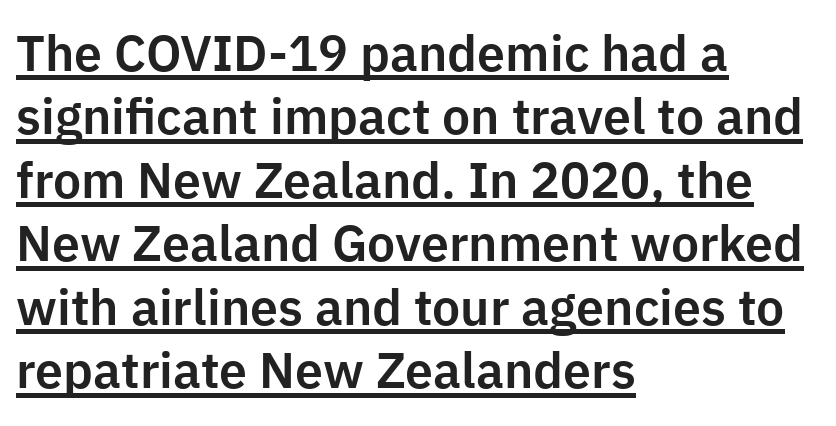
The image shows 50 px sans-serif type, upright; set left-aligned, normal line spacing (1.27x), normal letter spacing, underlined; low stroke contrast and a medium x-height.
